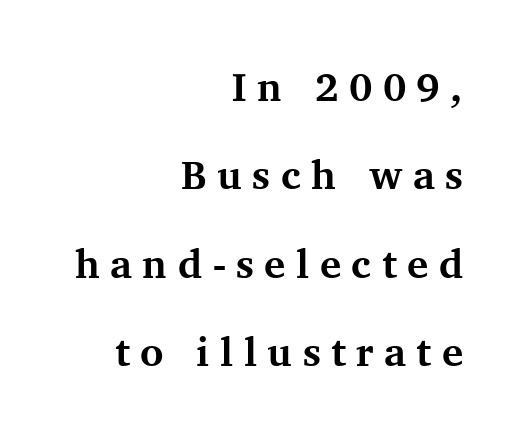
Looks like regular typesetting: each glyph gets only the width it needs. How heavy is the stroke? Heavy — this is a bold. Are there feet on the stems? There are — it's a serif. Beneath every word, the page is bare. Which margin do the lines hug? The right one — the left edge is uneven.
